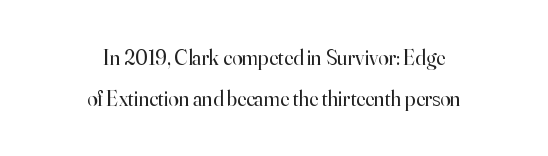
The image shows 21 px text type, upright; set centered, loose line spacing (1.93x), normal letter spacing, not underlined.
